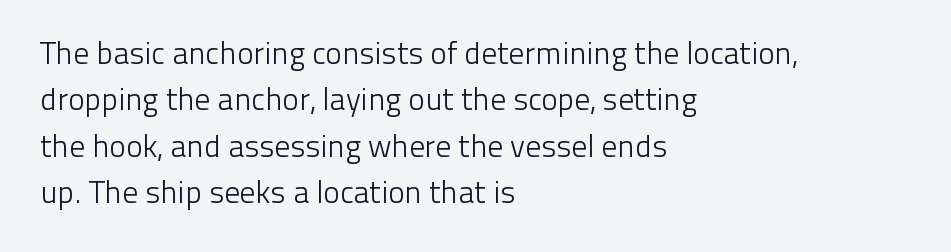
{"serif": "no", "italic": "no", "bold": "no", "weight": "light", "width": "normal", "stroke_contrast": "low", "x_height": "medium", "monospaced": "no", "underline": "no", "align": "left", "line_spacing": "normal", "line_spacing_ratio": 1.5, "letter_spacing": "normal", "letter_spacing_em": 0.0, "glyph_px": 31}
